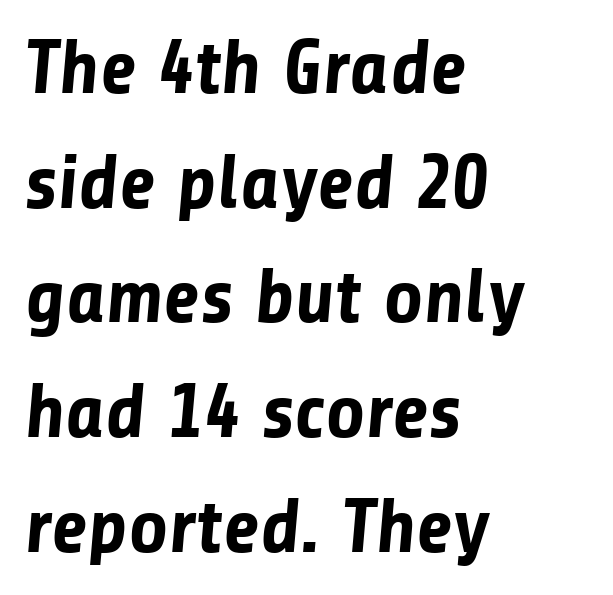
The image shows 77 px bold sans-serif type; set left-aligned, normal line spacing (1.49x), normal letter spacing, not underlined; low stroke contrast and a medium x-height.
